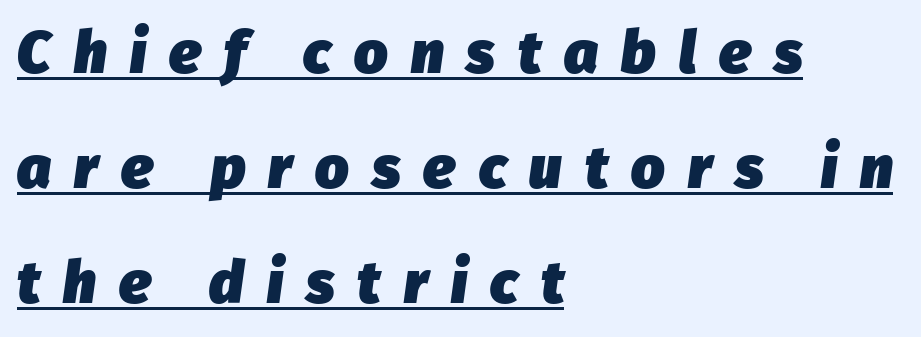
The image shows 59 px heavy type, italic (leaning right); set left-aligned, loose line spacing (1.95x), unusually wide letter spacing (+0.39 em), underlined; low stroke contrast and a medium x-height.
